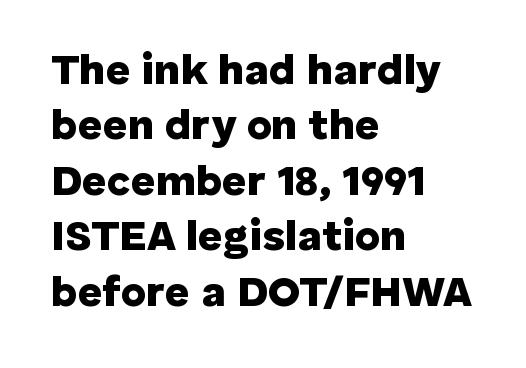
Q: Is the text bold? A: Yes.
Q: Is the text italic (slanted)? A: No, it is upright.
Q: Is the typeface a serif or a sans-serif typeface? A: Sans-serif.
Q: Is the text underlined? A: No.
Q: How is the paragraph aligned? A: Left-aligned.
Q: Is the spacing between letters normal or unusually wide? A: Normal.
Q: Is the spacing between lines tight, normal or loose? A: Normal.
Q: Width (condensed, normal, or wide)? A: Normal.
Q: Stroke contrast? A: Low.
Q: x-height? A: Medium.
Q: Monospaced? A: No.
